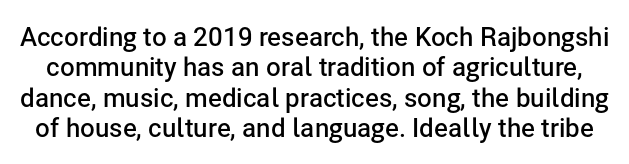
Q: Is the text bold? A: Semi-bold.
Q: Is the text italic (slanted)? A: No, it is upright.
Q: Is the text underlined? A: No.
Q: Is the spacing between letters normal or unusually wide? A: Normal.
